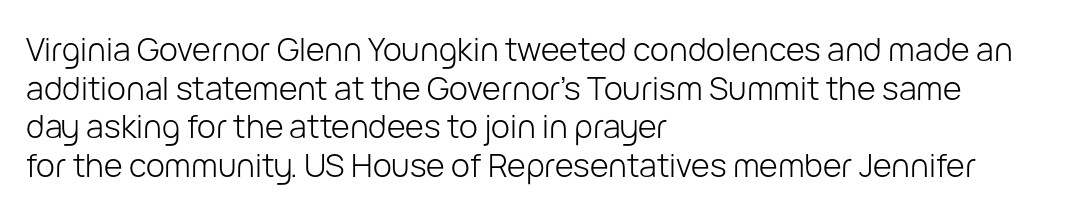
{"serif": "no", "italic": "no", "bold": "no", "weight": "light", "width": "normal", "stroke_contrast": "low", "x_height": "medium", "monospaced": "no", "underline": "no", "align": "left", "line_spacing_ratio": 1.21, "letter_spacing": "normal", "letter_spacing_em": 0.0, "glyph_px": 32}
